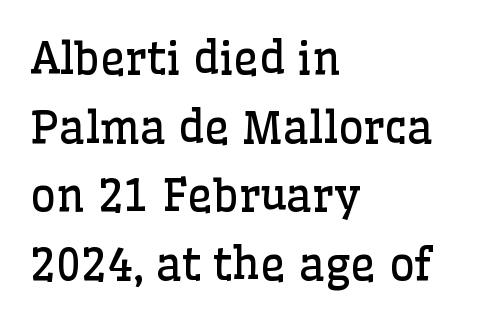
The image shows 44 px regular-weight serif type, upright; set left-aligned, normal line spacing (1.56x), normal letter spacing, not underlined; low stroke contrast and a medium x-height.
